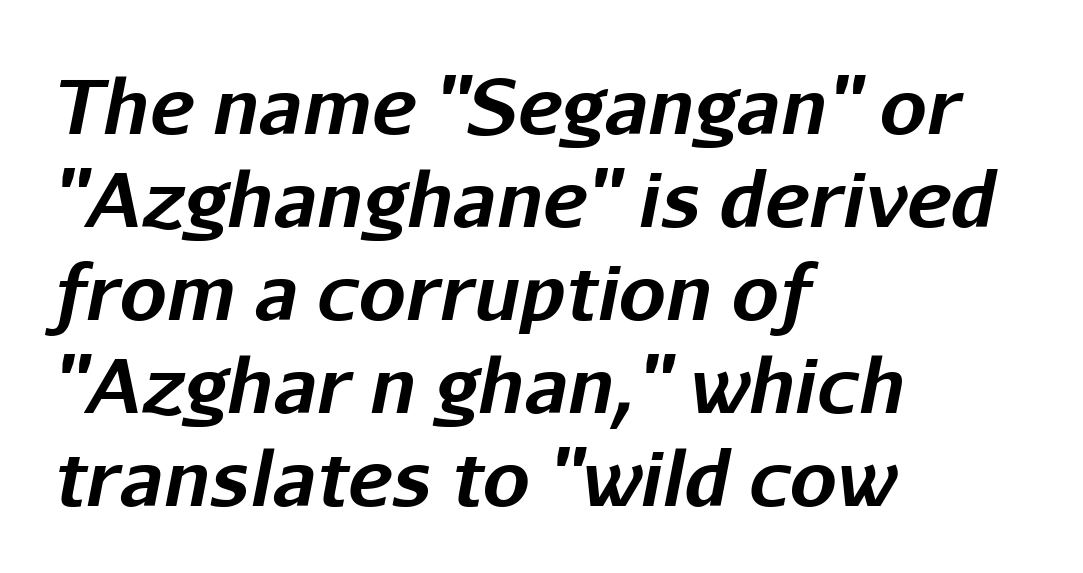
The image shows 75 px bold type, italic (leaning right); set left-aligned, line spacing 1.24x, normal letter spacing, not underlined; low stroke contrast and a medium x-height.
